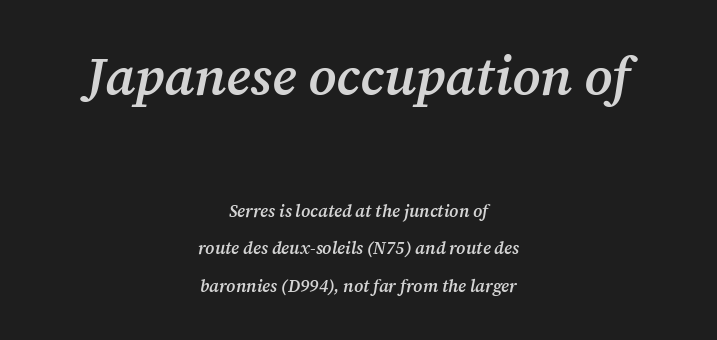
The image shows 52 px semibold serif type, italic (leaning right); set centered, loose line spacing (2.23x), normal letter spacing, not underlined; the first (top) block is 3.06x larger; medium stroke contrast and a medium x-height.
